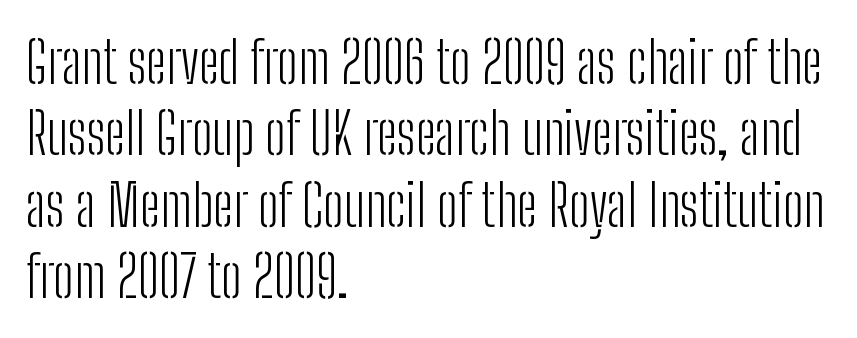
Character widths vary here, with narrow letters taking less room than wide ones. In terms of letterspacing, this is plain default setting. I'd call this a sans setting — the letters go barefoot. Bold? No — there's no thickening of the strokes. Which margin do the lines hug? The left one — the right edge is uneven.
